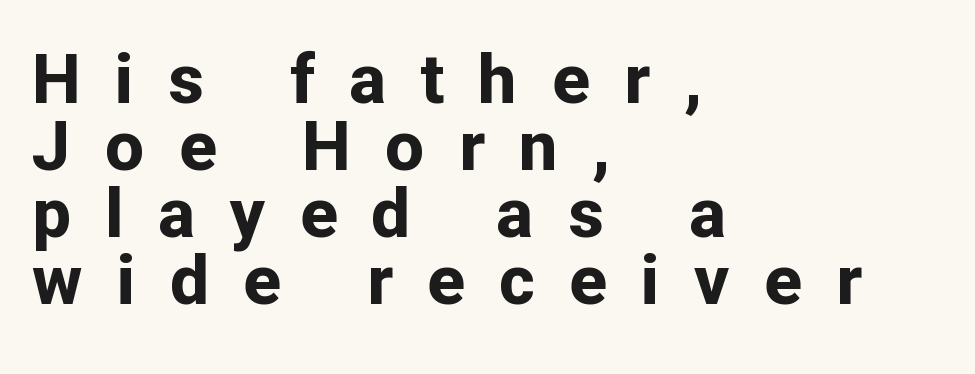
The image shows 69 px bold sans-serif type, upright; set left-aligned, tight line spacing (0.97x), unusually wide letter spacing (+0.5 em), not underlined; low stroke contrast and a medium x-height.
